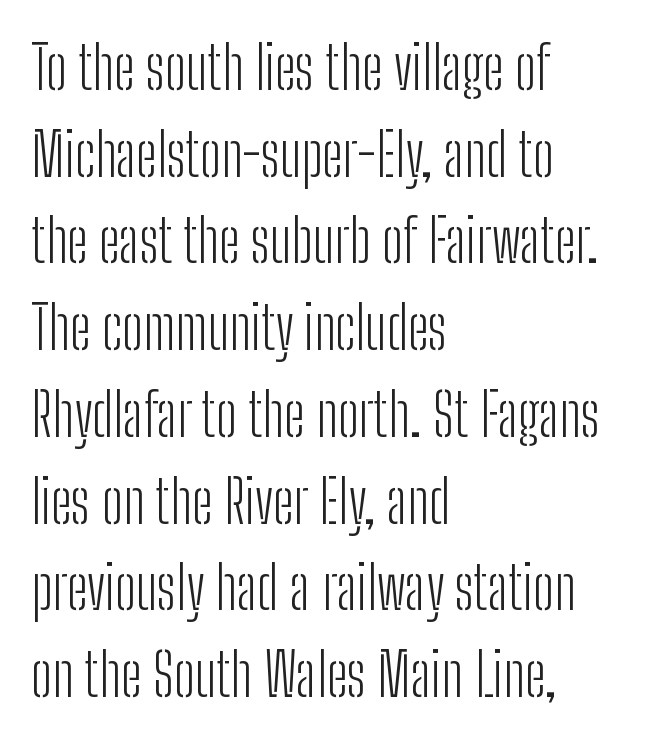
{"serif": "no", "italic": "no", "bold": "no", "weight": "light", "width": "condensed", "stroke_contrast": "low", "x_height": "medium", "monospaced": "no", "underline": "no", "align": "left", "line_spacing": "normal", "line_spacing_ratio": 1.47, "letter_spacing": "normal", "letter_spacing_em": 0.0, "glyph_px": 59}
